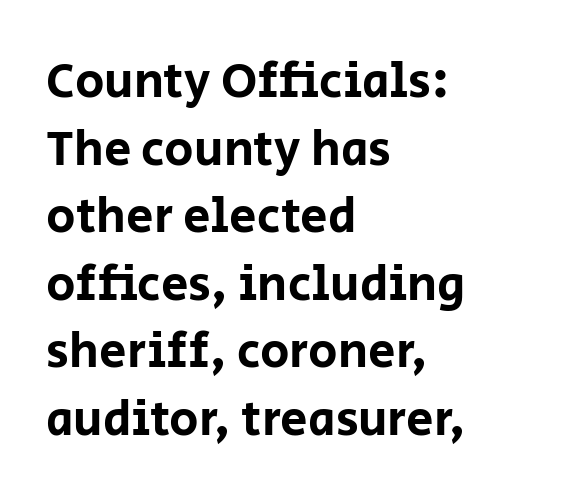
Q: Is the text italic (slanted)? A: No, it is upright.
Q: Is the typeface a serif or a sans-serif typeface? A: Sans-serif.
Q: Is the text underlined? A: No.
Q: How is the paragraph aligned? A: Left-aligned.
Q: Is the spacing between letters normal or unusually wide? A: Normal.
Q: Is the spacing between lines tight, normal or loose? A: Normal.
Q: Width (condensed, normal, or wide)? A: Normal.
Q: Stroke contrast? A: Low.
Q: x-height? A: Large.
Q: Monospaced? A: No.
